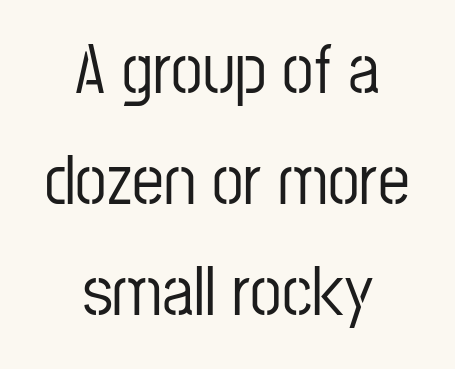
Q: Is the text italic (slanted)? A: No, it is upright.
Q: Is the typeface a serif or a sans-serif typeface? A: Sans-serif.
Q: Is the text underlined? A: No.
Q: How is the paragraph aligned? A: Centered.
Q: Is the spacing between letters normal or unusually wide? A: Normal.
Q: Is the spacing between lines tight, normal or loose? A: Normal.
Q: Width (condensed, normal, or wide)? A: Condensed.
Q: Stroke contrast? A: Low.
Q: x-height? A: Medium.
Q: Monospaced? A: No.
